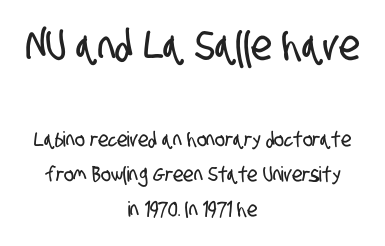
The image shows 42 px condensed sans-serif type; set centered, normal line spacing (1.67x), normal letter spacing, not underlined; the first (top) block is 2.0x larger; low stroke contrast and a large x-height.
